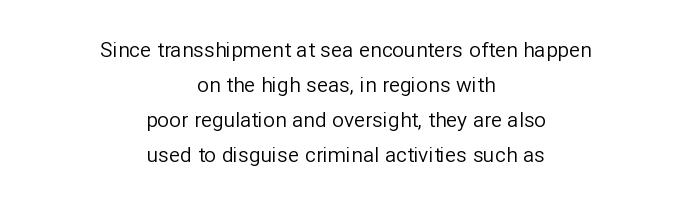
The image shows 21 px text type, upright; set centered, normal line spacing (1.66x), normal letter spacing, not underlined.
